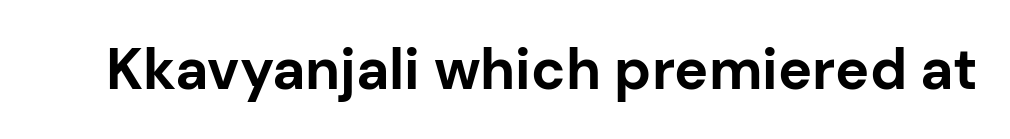
{"serif": "no", "italic": "no", "bold": "yes", "weight": "bold", "width": "normal", "stroke_contrast": "low", "x_height": "medium", "monospaced": "no", "underline": "no", "letter_spacing": "normal", "letter_spacing_em": 0.0, "glyph_px": 57}
